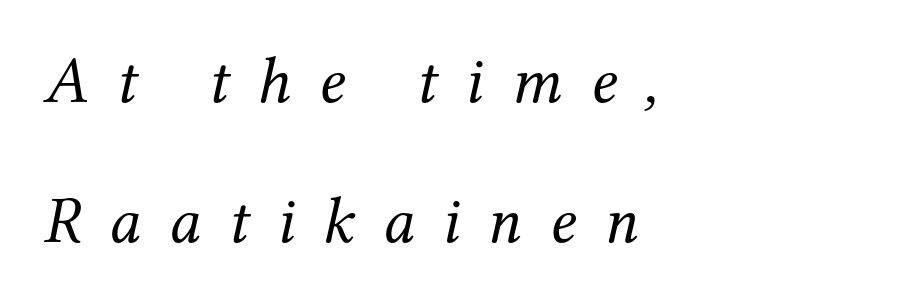
{"serif": "yes", "italic": "yes", "lean": "right", "slant_degrees": 12, "bold": "no", "weight": "regular", "width": "normal", "stroke_contrast": "medium", "x_height": "medium", "monospaced": "no", "underline": "no", "align": "left", "line_spacing": "loose", "line_spacing_ratio": 2.12, "letter_spacing": "wide", "letter_spacing_em": 0.42, "glyph_px": 66}
